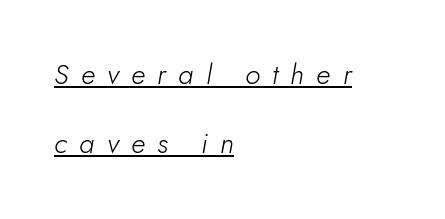
{"italic": "yes", "lean": "right", "slant_degrees": 5, "bold": "no", "weight": "light", "width": "normal", "stroke_contrast": "low", "x_height": "small", "monospaced": "no", "underline": "yes", "align": "left", "line_spacing": "loose", "line_spacing_ratio": 2.47, "letter_spacing": "wide", "letter_spacing_em": 0.44, "glyph_px": 28}
